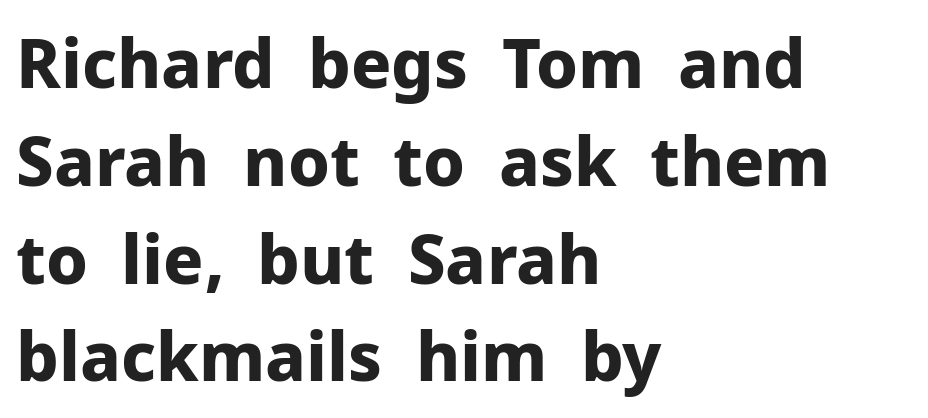
The image shows 67 px bold sans-serif type, upright; set left-aligned, normal line spacing (1.46x), normal letter spacing, not underlined; low stroke contrast and a medium x-height.
